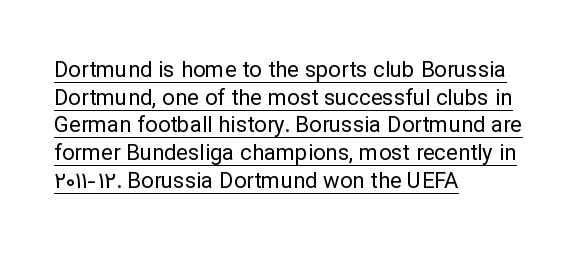
{"italic": "no", "bold": "no", "underline": "yes", "align": "left", "line_spacing": "normal", "line_spacing_ratio": 1.26, "letter_spacing": "normal", "letter_spacing_em": 0.0, "glyph_px": 22}
